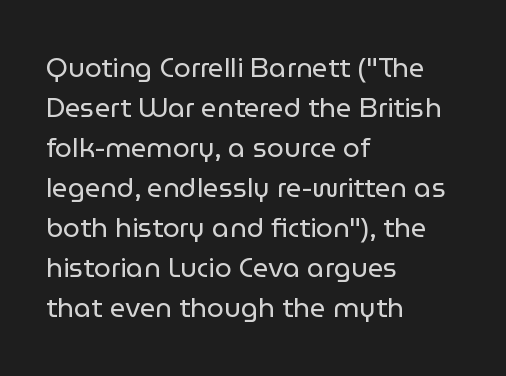
Italic: no, the glyphs are upright roman. Observe the ordinary spacing: letters are neighbours, not strangers. Line spacing here is normal. The zone under the glyphs is completely vacant. These lines stack with their left ends in a neat column.
